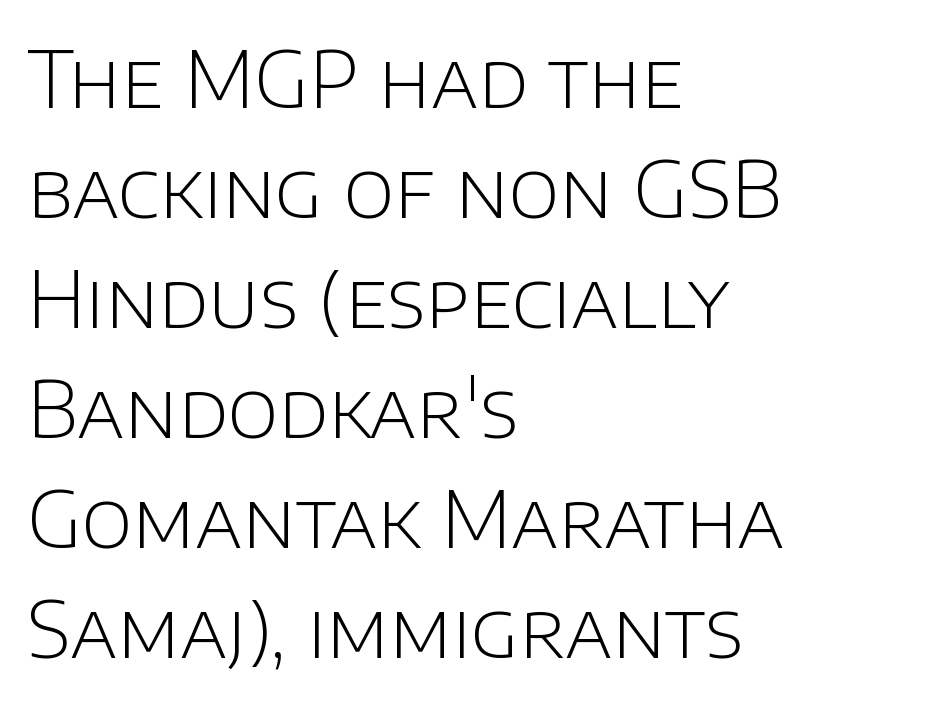
Q: Is the text bold? A: No.
Q: Is the text italic (slanted)? A: No, it is upright.
Q: Is the typeface a serif or a sans-serif typeface? A: Sans-serif.
Q: Is the text underlined? A: No.
Q: How is the paragraph aligned? A: Left-aligned.
Q: Is the spacing between letters normal or unusually wide? A: Normal.
Q: Is the spacing between lines tight, normal or loose? A: Normal.
Q: Width (condensed, normal, or wide)? A: Normal.
Q: Stroke contrast? A: Low.
Q: x-height? A: Large.
Q: Monospaced? A: No.
